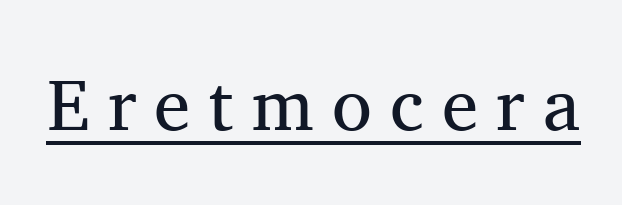
In terms of letterspacing, this is a distinctly airy, spread setting. Proportional: the letters do not fall into vertical columns. No letter is thick-stroked: the sample isn't bold. Glance below the letters and you will spot a drawn line. Small tapered or slab feet sit at the stroke ends, so this counts as serif. Ascenders rise straight up at ninety degrees.
